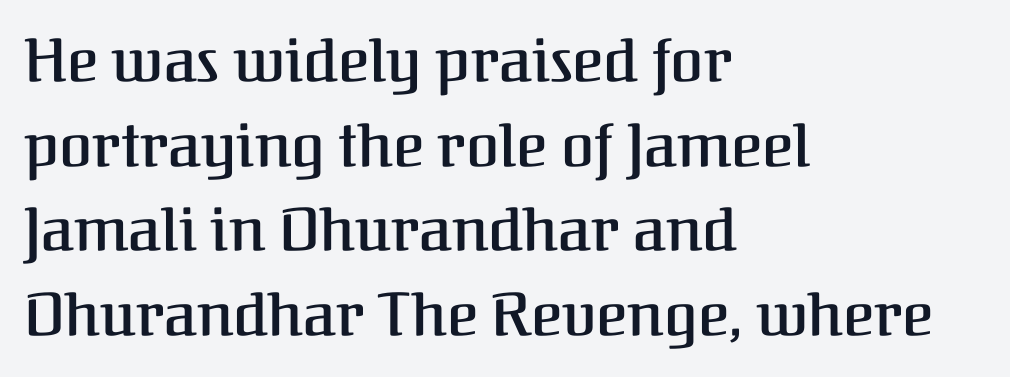
The image shows 60 px semibold serif type, upright; set left-aligned, normal line spacing (1.41x), normal letter spacing, not underlined; medium stroke contrast and a medium x-height.
